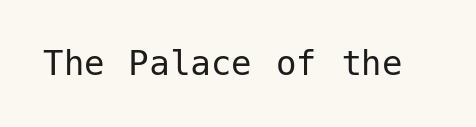
Q: Is the text bold? A: No.
Q: Is the text italic (slanted)? A: No, it is upright.
Q: Is the typeface a serif or a sans-serif typeface? A: Sans-serif.
Q: Is the text underlined? A: No.
Q: Is the spacing between letters normal or unusually wide? A: Normal.
Q: Width (condensed, normal, or wide)? A: Normal.
Q: Stroke contrast? A: Low.
Q: x-height? A: Medium.
